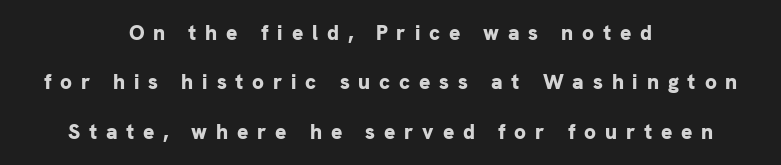
{"italic": "no", "bold": "yes", "underline": "no", "align": "center", "line_spacing": "loose", "line_spacing_ratio": 2.35, "letter_spacing": "wide", "letter_spacing_em": 0.42, "glyph_px": 21}
